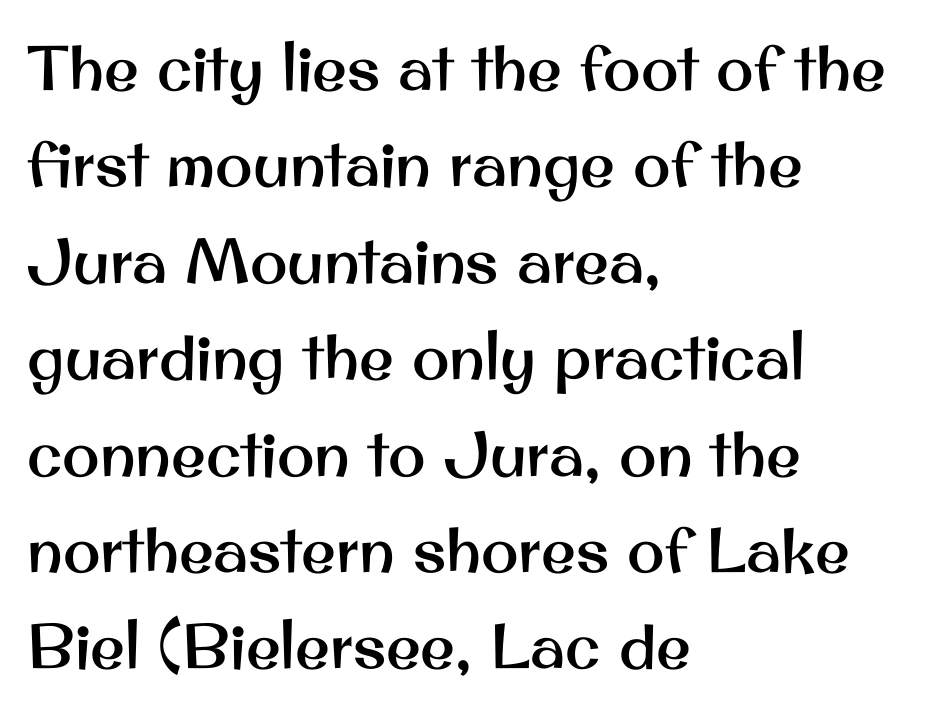
{"serif": "no", "italic": "no", "width": "normal", "stroke_contrast": "medium", "x_height": "small", "monospaced": "no", "underline": "no", "align": "left", "line_spacing": "normal", "line_spacing_ratio": 1.53, "letter_spacing": "normal", "letter_spacing_em": 0.0, "glyph_px": 63}
